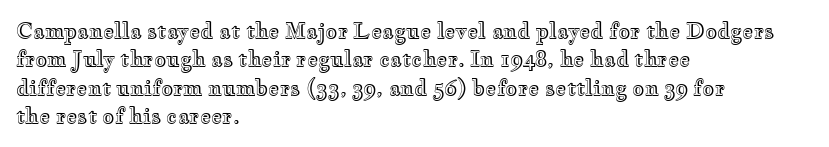
The image shows 21 px text type, upright; set left-aligned, normal line spacing (1.35x), normal letter spacing, not underlined.
